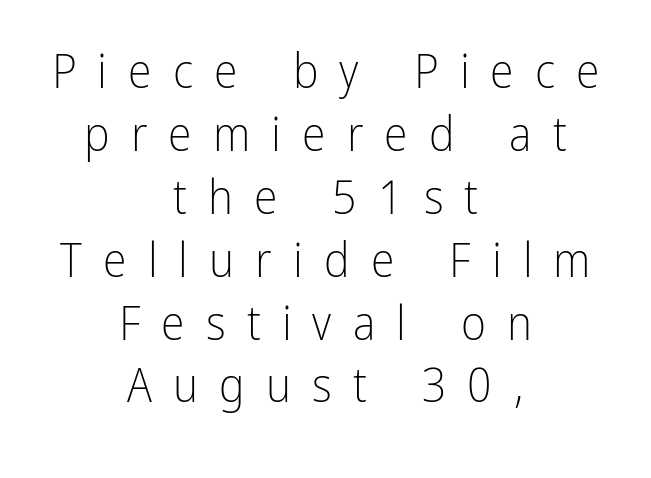
Q: Is the text bold? A: No.
Q: Is the text italic (slanted)? A: No, it is upright.
Q: Is the typeface a serif or a sans-serif typeface? A: Sans-serif.
Q: Is the text underlined? A: No.
Q: How is the paragraph aligned? A: Centered.
Q: Is the spacing between letters normal or unusually wide? A: Unusually wide.
Q: Is the spacing between lines tight, normal or loose? A: Normal.
Q: Width (condensed, normal, or wide)? A: Condensed.
Q: Stroke contrast? A: Low.
Q: x-height? A: Medium.
Q: Monospaced? A: No.
